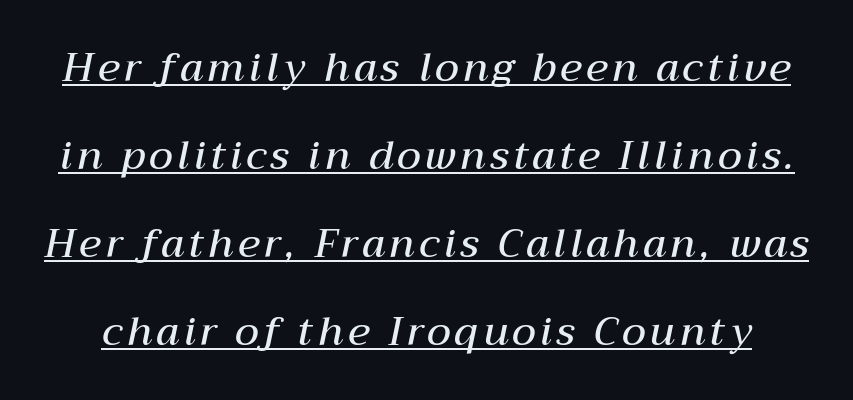
Q: Is the text bold? A: Semi-bold.
Q: Is the text italic (slanted)? A: Yes, it leans right by about 12 degrees.
Q: Is the text underlined? A: Yes.
Q: Is the spacing between lines tight, normal or loose? A: Loose.
Q: Width (condensed, normal, or wide)? A: Normal.
Q: Stroke contrast? A: Medium.
Q: x-height? A: Medium.
Q: Monospaced? A: No.
